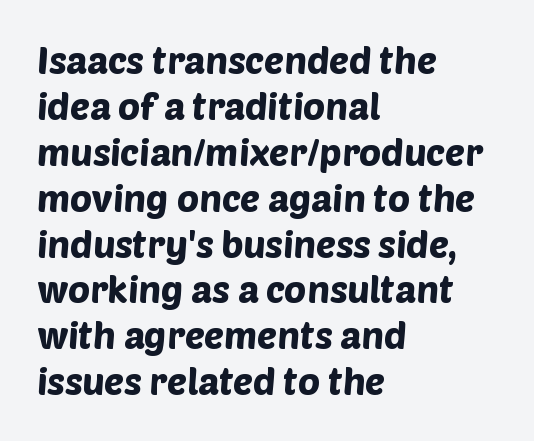
Bare-footed words on every line. Font category for this specimen: sans-serif. Varying glyph widths throughout — classic text-font behaviour. The rendering anchors every line to the left-hand side.
